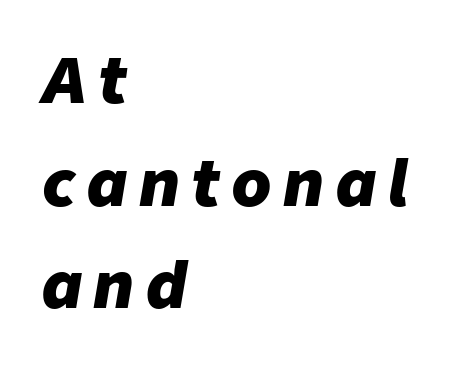
{"italic": "yes", "lean": "right", "slant_degrees": 9, "bold": "yes", "weight": "heavy", "width": "normal", "stroke_contrast": "low", "x_height": "medium", "monospaced": "no", "underline": "no", "align": "left", "line_spacing": "normal", "line_spacing_ratio": 1.63, "glyph_px": 63}
